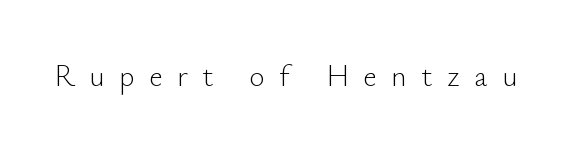
Q: Is the text bold? A: No.
Q: Is the text italic (slanted)? A: No, it is upright.
Q: Is the typeface a serif or a sans-serif typeface? A: Sans-serif.
Q: Is the text underlined? A: No.
Q: Is the spacing between letters normal or unusually wide? A: Unusually wide.
Q: Width (condensed, normal, or wide)? A: Normal.
Q: Stroke contrast? A: Low.
Q: x-height? A: Small.
Q: Monospaced? A: No.
